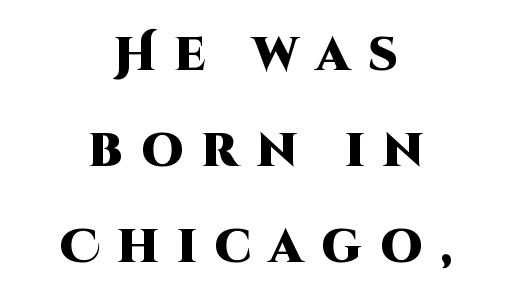
{"serif": "no", "italic": "no", "bold": "yes", "weight": "heavy", "width": "normal", "stroke_contrast": "high", "x_height": "large", "monospaced": "no", "underline": "no", "align": "center", "line_spacing": "loose", "line_spacing_ratio": 2.04, "letter_spacing": "wide", "letter_spacing_em": 0.38, "glyph_px": 47}
